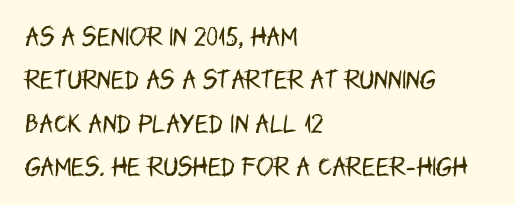
The baseline area is clear. Students, observe: this is what heavily led, spacious text looks like. The rendering keeps characters at their native spacing. The lettering stays uniformly vertical, giving the passage a roman look. These glyphs show unthickened strokes, regular width or finer.
